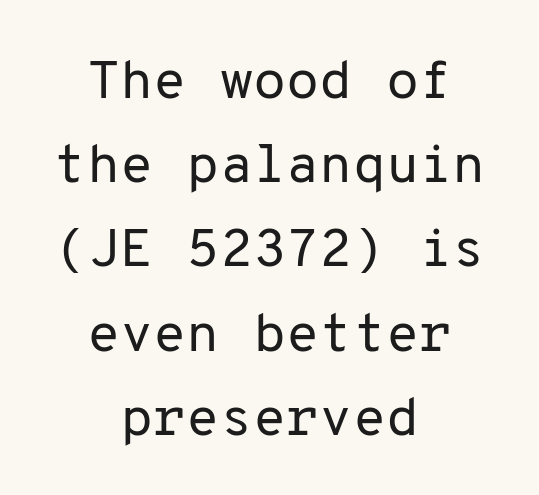
The image shows 54 px regular-weight sans-serif type, upright, monospaced; set centered, normal line spacing (1.56x), normal letter spacing, not underlined; low stroke contrast and a medium x-height.
